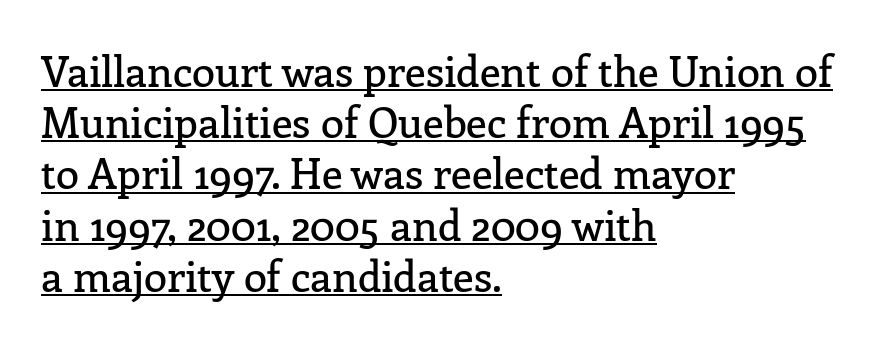
Q: Is the text italic (slanted)? A: No, it is upright.
Q: Is the typeface a serif or a sans-serif typeface? A: Serif.
Q: Is the text underlined? A: Yes.
Q: How is the paragraph aligned? A: Left-aligned.
Q: Is the spacing between letters normal or unusually wide? A: Normal.
Q: Width (condensed, normal, or wide)? A: Normal.
Q: Stroke contrast? A: Low.
Q: x-height? A: Medium.
Q: Monospaced? A: No.
